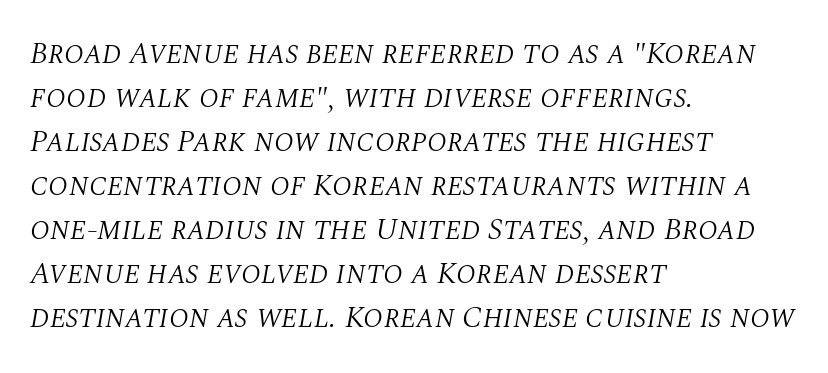
The image shows 31 px light serif type, italic (leaning right); set left-aligned, normal line spacing (1.42x), normal letter spacing, not underlined; medium stroke contrast and a large x-height.
